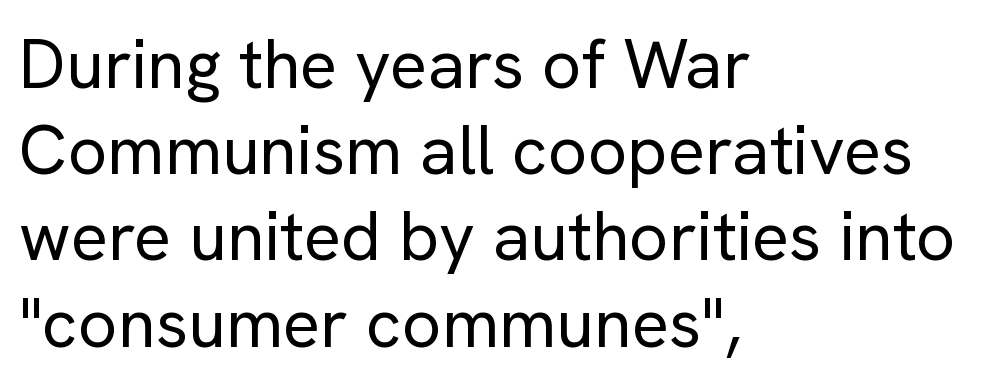
{"serif": "no", "italic": "no", "bold": "no", "weight": "regular", "width": "normal", "stroke_contrast": "low", "x_height": "medium", "monospaced": "no", "underline": "no", "align": "left", "line_spacing": "normal", "line_spacing_ratio": 1.25, "letter_spacing": "normal", "letter_spacing_em": 0.0, "glyph_px": 69}
